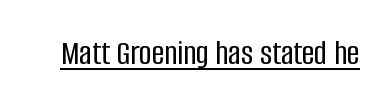
The image shows 35 px condensed sans-serif type, upright; set normal letter spacing, underlined; low stroke contrast and a large x-height.
